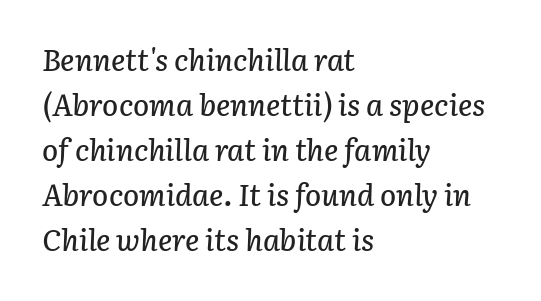
The image shows 30 px text type, italic (leaning right); set left-aligned, normal line spacing (1.5x), normal letter spacing, not underlined; low stroke contrast and a medium x-height.
